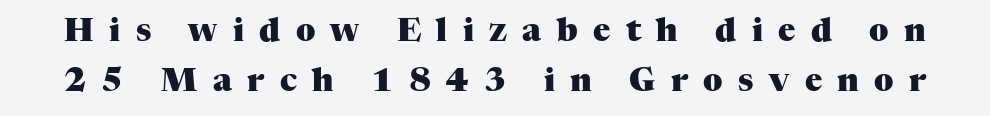
{"serif": "yes", "italic": "no", "bold": "yes", "weight": "heavy", "width": "normal", "stroke_contrast": "medium", "x_height": "medium", "monospaced": "no", "underline": "no", "line_spacing": "normal", "line_spacing_ratio": 1.57, "letter_spacing": "wide", "letter_spacing_em": 0.48, "glyph_px": 32}
